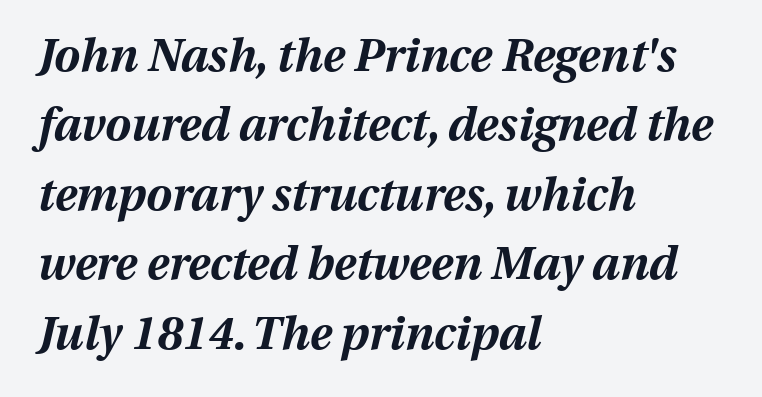
Q: Is the text bold? A: Yes.
Q: Is the text italic (slanted)? A: Yes, it leans right by about 13 degrees.
Q: Is the text underlined? A: No.
Q: How is the paragraph aligned? A: Left-aligned.
Q: Is the spacing between letters normal or unusually wide? A: Normal.
Q: Is the spacing between lines tight, normal or loose? A: Normal.
Q: Width (condensed, normal, or wide)? A: Normal.
Q: Stroke contrast? A: Medium.
Q: x-height? A: Medium.
Q: Monospaced? A: No.
